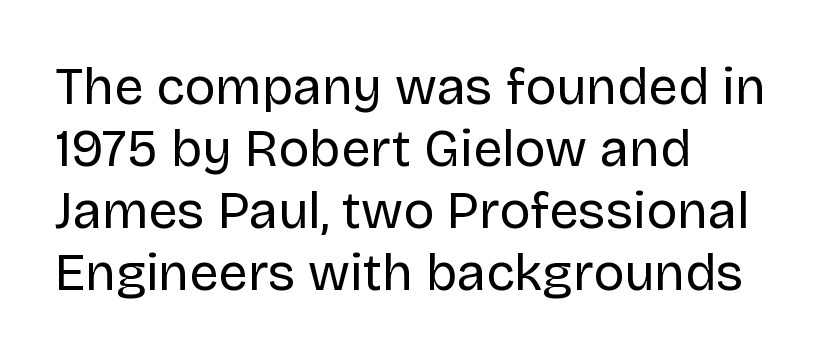
Q: Is the text bold? A: No.
Q: Is the text italic (slanted)? A: No, it is upright.
Q: Is the typeface a serif or a sans-serif typeface? A: Sans-serif.
Q: Is the text underlined? A: No.
Q: How is the paragraph aligned? A: Left-aligned.
Q: Is the spacing between letters normal or unusually wide? A: Normal.
Q: Width (condensed, normal, or wide)? A: Normal.
Q: Stroke contrast? A: Low.
Q: x-height? A: Large.
Q: Monospaced? A: No.
